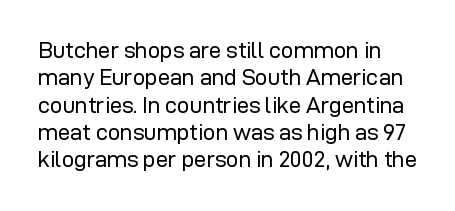
Q: Is the text bold? A: No.
Q: Is the text italic (slanted)? A: No, it is upright.
Q: Is the text underlined? A: No.
Q: Is the spacing between letters normal or unusually wide? A: Normal.
